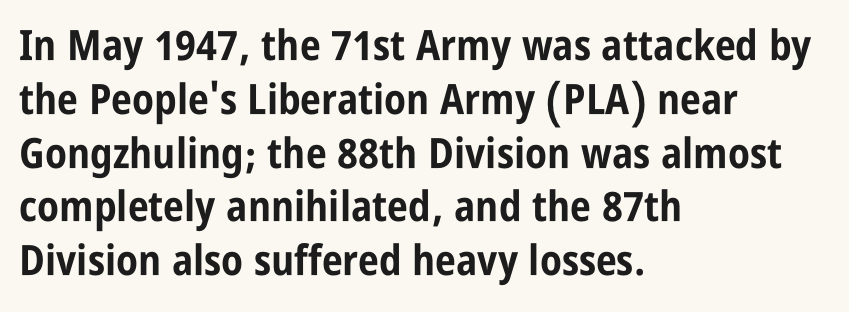
Q: Is the text bold? A: Yes.
Q: Is the text italic (slanted)? A: No, it is upright.
Q: Is the typeface a serif or a sans-serif typeface? A: Sans-serif.
Q: Is the text underlined? A: No.
Q: How is the paragraph aligned? A: Left-aligned.
Q: Is the spacing between letters normal or unusually wide? A: Normal.
Q: Is the spacing between lines tight, normal or loose? A: Normal.
Q: Width (condensed, normal, or wide)? A: Condensed.
Q: Stroke contrast? A: Low.
Q: x-height? A: Large.
Q: Monospaced? A: No.
